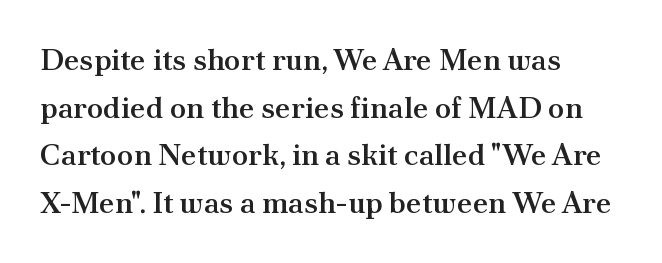
{"serif": "yes", "italic": "no", "bold": "semi", "weight": "semibold", "width": "normal", "stroke_contrast": "medium", "x_height": "small", "monospaced": "no", "underline": "no", "align": "left", "line_spacing": "normal", "line_spacing_ratio": 1.59, "letter_spacing": "normal", "letter_spacing_em": 0.0, "glyph_px": 30}
